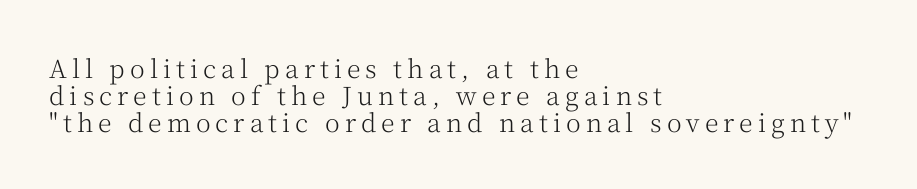
{"italic": "no", "bold": "no", "underline": "no", "align": "left", "line_spacing": "tight", "line_spacing_ratio": 1.08, "letter_spacing": "wide", "letter_spacing_em": 0.2, "glyph_px": 25}
